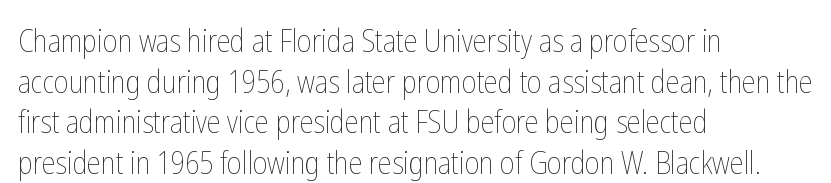
{"italic": "no", "bold": "no", "weight": "thin", "width": "condensed", "stroke_contrast": "low", "x_height": "medium", "monospaced": "no", "underline": "no", "align": "left", "line_spacing": "normal", "line_spacing_ratio": 1.31, "letter_spacing": "normal", "letter_spacing_em": 0.0, "glyph_px": 31}
